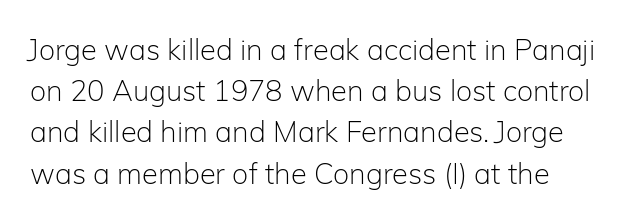
Observe the absence of serifs on each vertical stroke in this sample. Underlining? Definitely not there. Every stem runs plumb, perpendicular to the baseline. The face looks like a standard text weight, possibly lighter. You could call the tracking neutral — neither tight nor loose. In terms of leading, this rendering sits right in the middle.
